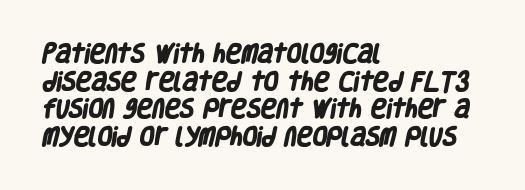
Summary of vertical rhythm: regular, with standard interline spacing. The tracking reads as untouched default to a designer's eye. The baseline area is clear. I'd describe the lettering as bold — thick and assertive. Short and long lines alike share a common starting point at left.
